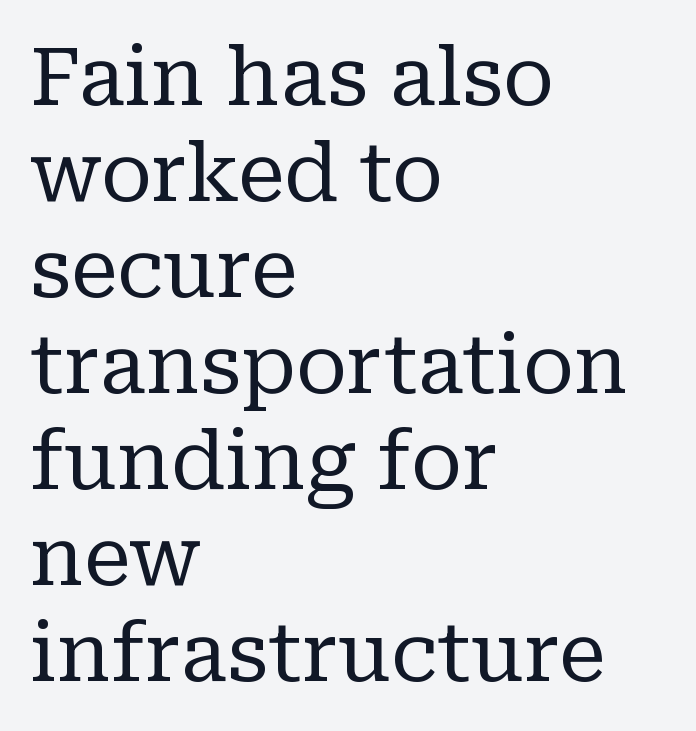
{"serif": "yes", "italic": "no", "bold": "no", "weight": "regular", "width": "normal", "stroke_contrast": "low", "x_height": "medium", "monospaced": "no", "underline": "no", "align": "left", "line_spacing_ratio": 1.2, "letter_spacing": "normal", "letter_spacing_em": 0.0, "glyph_px": 80}
